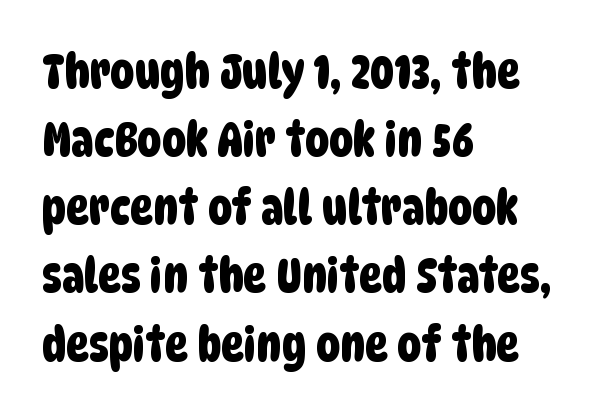
The image shows 48 px condensed sans-serif type; set left-aligned, normal line spacing (1.42x), normal letter spacing, not underlined; low stroke contrast and a large x-height.
